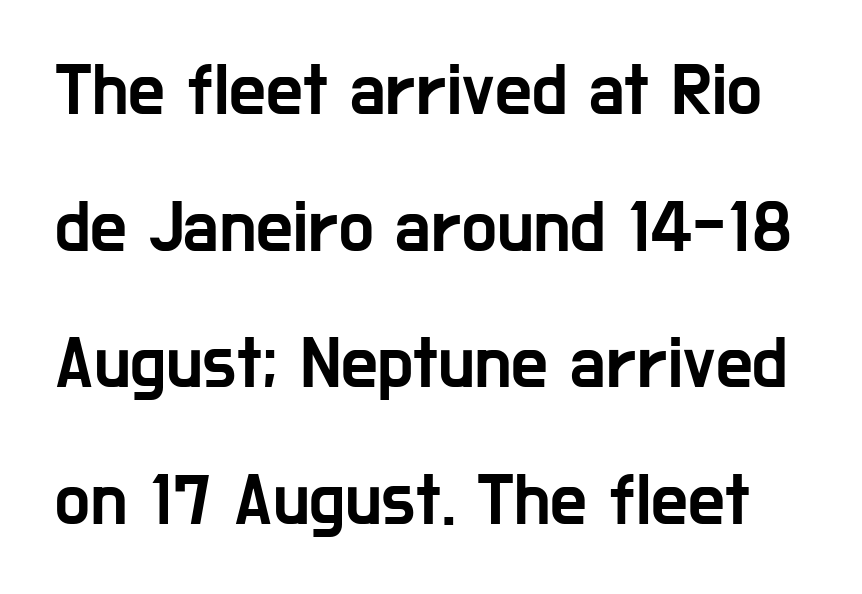
Q: Is the text italic (slanted)? A: No, it is upright.
Q: Is the typeface a serif or a sans-serif typeface? A: Sans-serif.
Q: Is the text underlined? A: No.
Q: Is the spacing between letters normal or unusually wide? A: Normal.
Q: Width (condensed, normal, or wide)? A: Condensed.
Q: Stroke contrast? A: Low.
Q: x-height? A: Medium.
Q: Monospaced? A: No.
